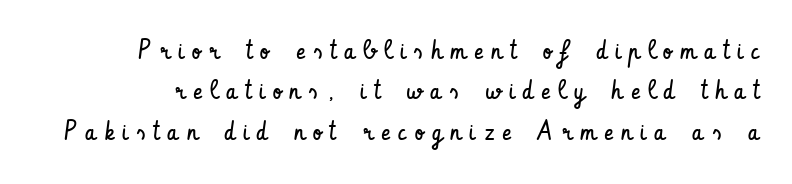
Q: Is the text bold? A: No.
Q: Is the text italic (slanted)? A: No, it is upright.
Q: Is the text underlined? A: No.
Q: Is the spacing between letters normal or unusually wide? A: Unusually wide.
Q: Is the spacing between lines tight, normal or loose? A: Normal.
